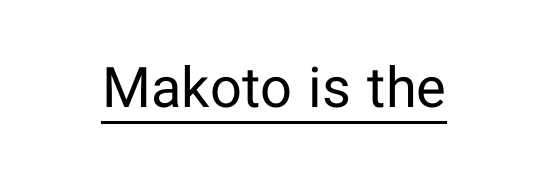
Q: Is the text bold? A: No.
Q: Is the text italic (slanted)? A: No, it is upright.
Q: Is the typeface a serif or a sans-serif typeface? A: Sans-serif.
Q: Is the text underlined? A: Yes.
Q: How is the paragraph aligned? A: Centered.
Q: Is the spacing between letters normal or unusually wide? A: Normal.
Q: Width (condensed, normal, or wide)? A: Normal.
Q: Stroke contrast? A: Low.
Q: x-height? A: Medium.
Q: Monospaced? A: No.
